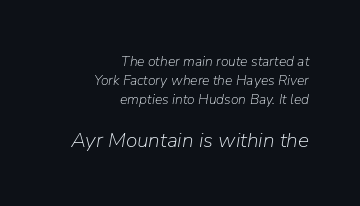
Caption: standard tracking, unaltered. Heaviness? Minimal to ordinary, like unemphasized prose. Descender tails drop into unmarked territory. Every row of glyphs terminates at an identical x-position on the right. Which chunk is bigger? The second one — the bottom block dwarfs the top. Does the leading feel generous? No, just average.
